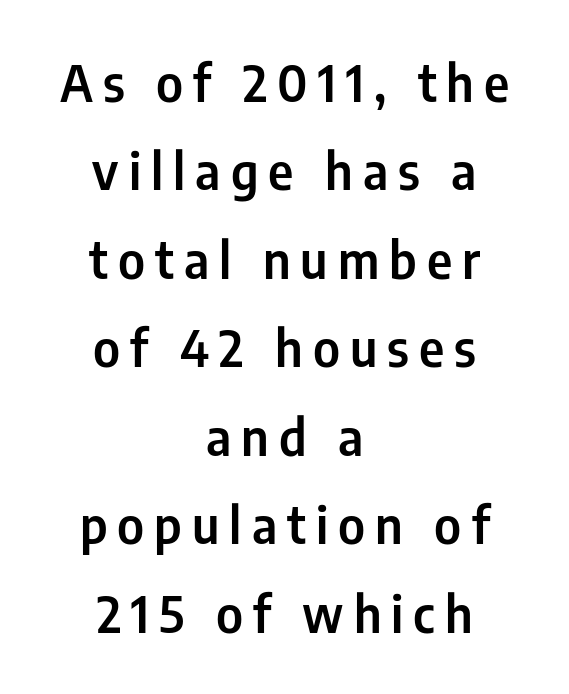
The image shows 50 px condensed sans-serif type, upright; set centered, line spacing 1.77x, unusually wide letter spacing (+0.2 em), not underlined; low stroke contrast and a medium x-height.
